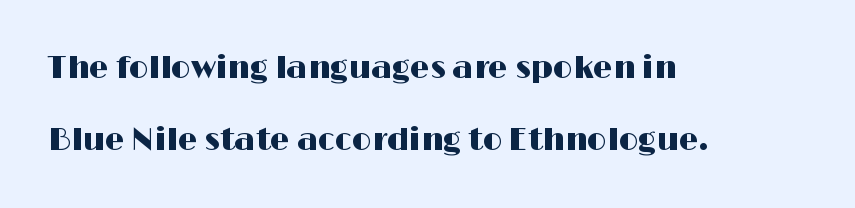
The image shows 31 px wide sans-serif type, upright; set left-aligned, loose line spacing (2.31x), normal letter spacing, not underlined; high stroke contrast and a medium x-height.
